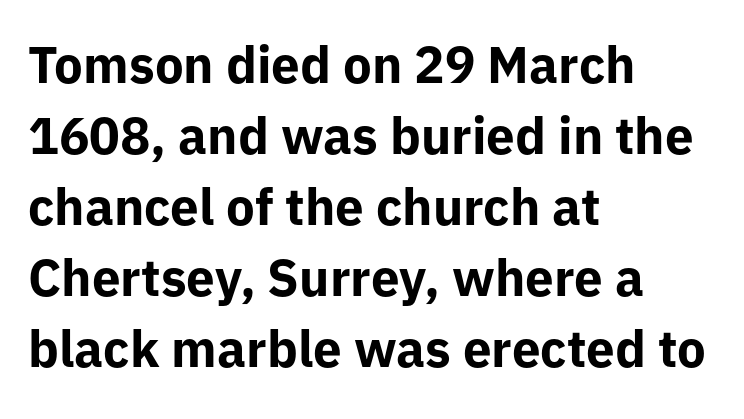
The image shows 51 px bold sans-serif type, upright; set left-aligned, normal line spacing (1.39x), normal letter spacing, not underlined; low stroke contrast and a medium x-height.
